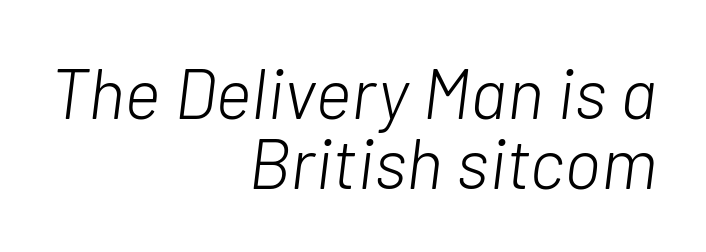
The whole block is typeset with a tilt. Note the varied advance widths — an 'i' is clearly narrower than an 'm'. The baseline area is clear. Successive baselines arrive quickly, one right under another. Typeset ragged left — the right edge is the straight one. Letter spacing: default.
